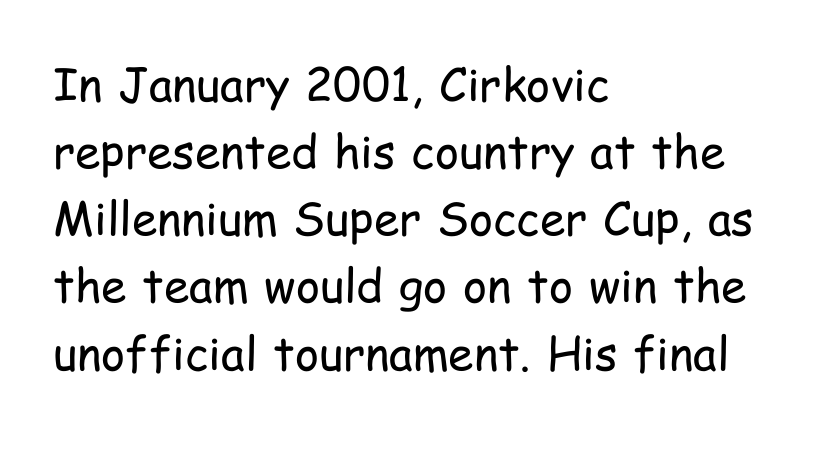
{"serif": "no", "italic": "no", "bold": "no", "weight": "regular", "width": "condensed", "stroke_contrast": "low", "x_height": "medium", "monospaced": "no", "underline": "no", "align": "left", "line_spacing": "normal", "line_spacing_ratio": 1.46, "letter_spacing": "normal", "letter_spacing_em": 0.0, "glyph_px": 46}
